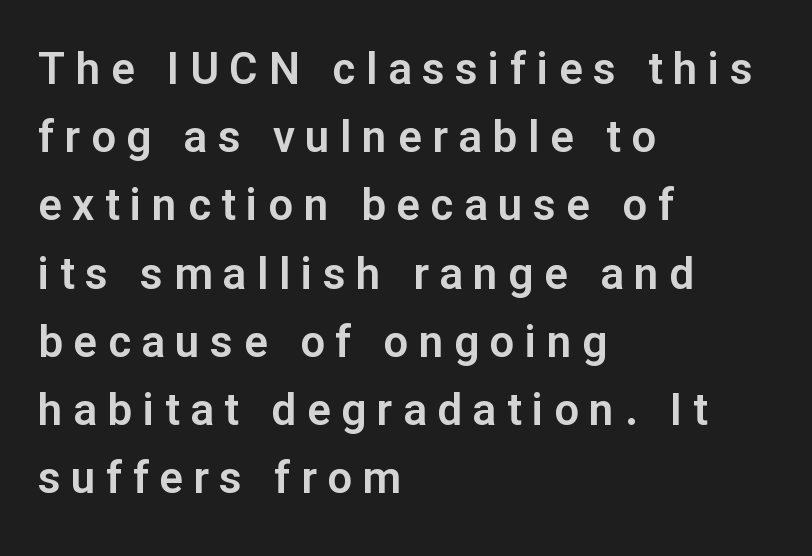
The letters are spread apart with noticeably loose tracking. The zone under the glyphs is completely vacant. It's the straight-up-and-down kind of type. Does the type have serifs? No, each stem ends abruptly.
